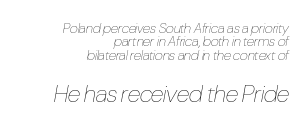
{"italic": "yes", "lean": "right", "slant_degrees": 10, "bold": "no", "underline": "no", "align": "right", "line_spacing": "tight", "line_spacing_ratio": 0.95, "letter_spacing": "normal", "letter_spacing_em": 0.0, "larger_block": "second", "size_ratio": 1.71, "glyph_px": 24}
